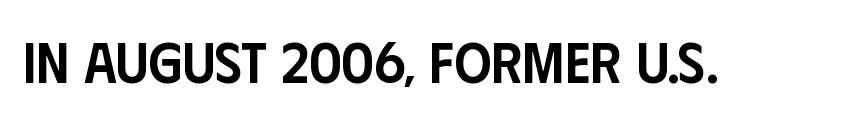
{"serif": "no", "italic": "no", "bold": "semi", "weight": "semibold", "width": "condensed", "stroke_contrast": "low", "x_height": "large", "monospaced": "no", "underline": "no", "letter_spacing": "normal", "letter_spacing_em": 0.0, "glyph_px": 58}
